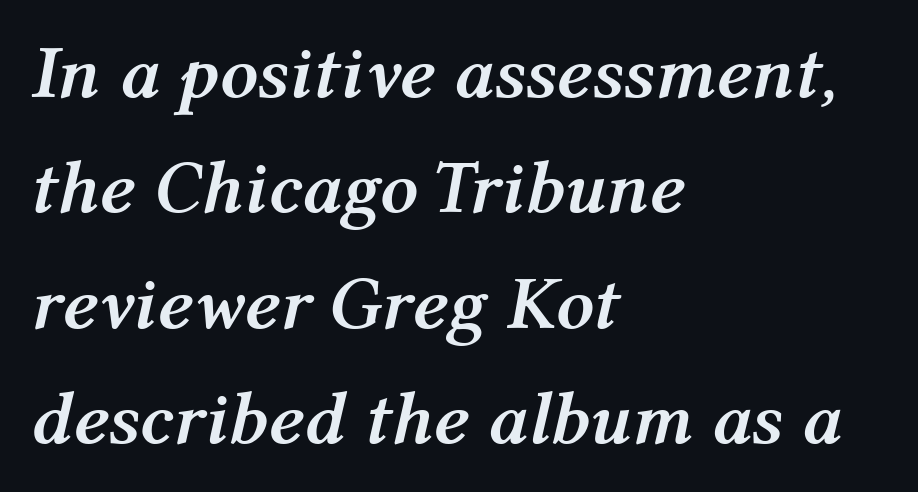
Q: Is the text bold? A: Yes.
Q: Is the text italic (slanted)? A: Yes, it leans right by about 12 degrees.
Q: Is the text underlined? A: No.
Q: How is the paragraph aligned? A: Left-aligned.
Q: Is the spacing between letters normal or unusually wide? A: Normal.
Q: Is the spacing between lines tight, normal or loose? A: Normal.
Q: Width (condensed, normal, or wide)? A: Normal.
Q: Stroke contrast? A: Medium.
Q: x-height? A: Medium.
Q: Monospaced? A: No.
